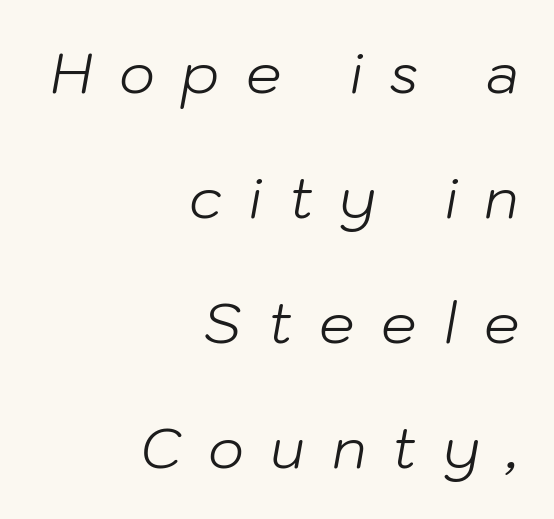
The image shows 56 px light type, italic (leaning right); set right-aligned, loose line spacing (2.23x), unusually wide letter spacing (+0.47 em), not underlined; low stroke contrast and a medium x-height.
